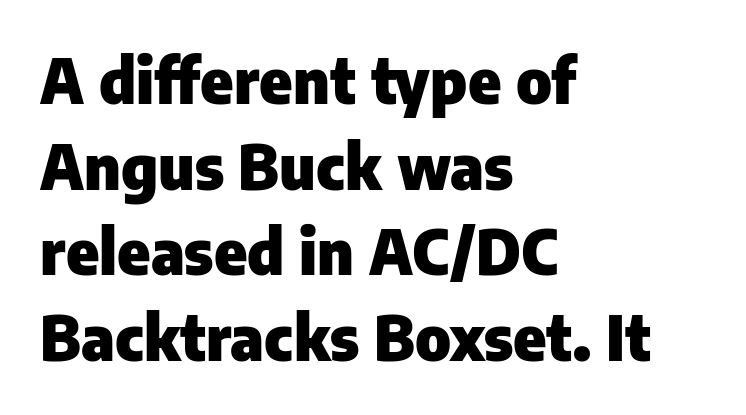
{"serif": "no", "italic": "no", "bold": "yes", "weight": "heavy", "width": "normal", "stroke_contrast": "low", "x_height": "medium", "monospaced": "no", "underline": "no", "align": "left", "line_spacing": "normal", "line_spacing_ratio": 1.38, "letter_spacing": "normal", "letter_spacing_em": 0.0, "glyph_px": 62}
